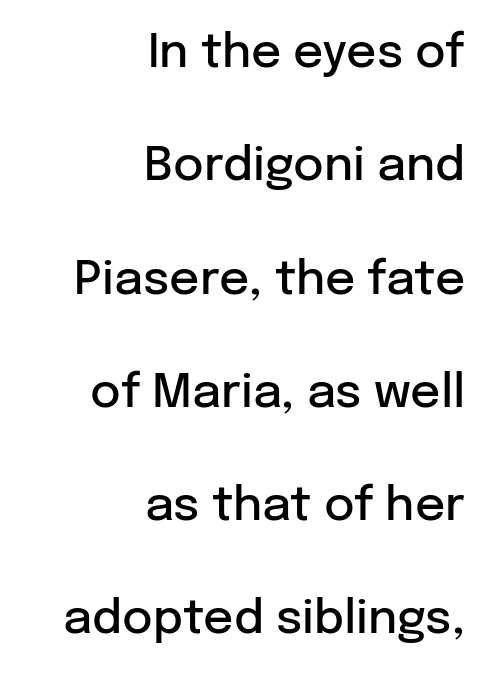
The image shows 47 px semibold sans-serif type, upright; set right-aligned, loose line spacing (2.41x), normal letter spacing, not underlined; low stroke contrast and a medium x-height.
